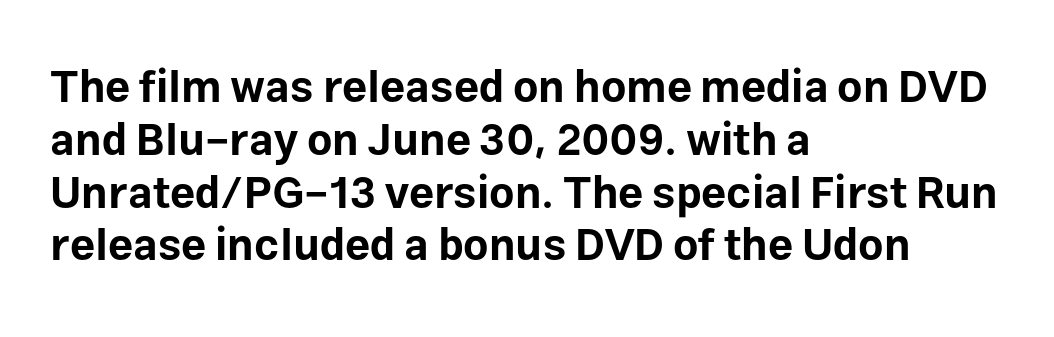
Q: Is the text bold? A: Yes.
Q: Is the text italic (slanted)? A: No, it is upright.
Q: Is the typeface a serif or a sans-serif typeface? A: Sans-serif.
Q: Is the text underlined? A: No.
Q: How is the paragraph aligned? A: Left-aligned.
Q: Is the spacing between letters normal or unusually wide? A: Normal.
Q: Width (condensed, normal, or wide)? A: Normal.
Q: Stroke contrast? A: Low.
Q: x-height? A: Medium.
Q: Monospaced? A: No.
